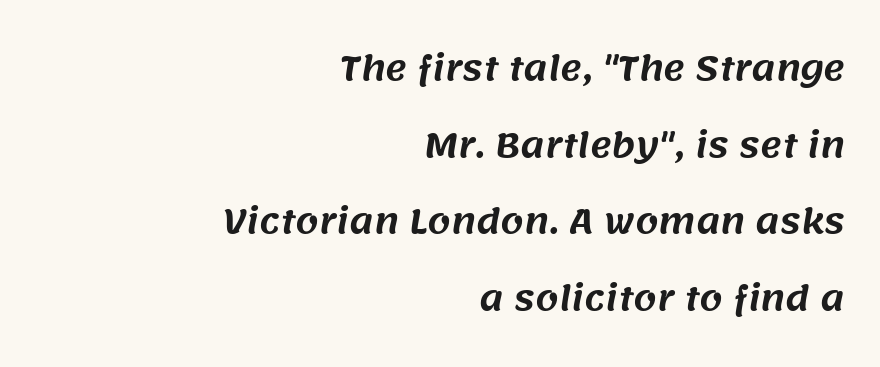
The image shows 33 px sans-serif type; set right-aligned, loose line spacing (2.32x), normal letter spacing, not underlined; medium stroke contrast and a large x-height.
